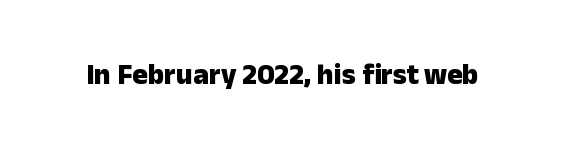
The image shows 29 px heavy sans-serif type, upright; set normal letter spacing, not underlined; low stroke contrast and a medium x-height.
